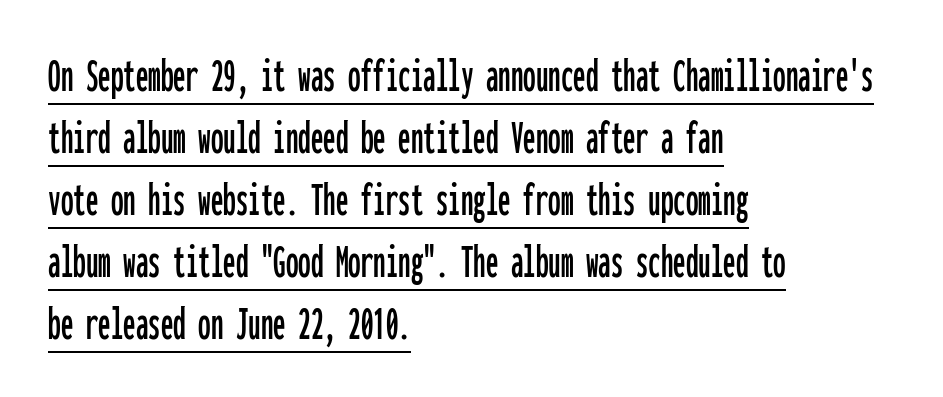
Q: Is the text italic (slanted)? A: No, it is upright.
Q: Is the typeface a serif or a sans-serif typeface? A: Sans-serif.
Q: Is the text underlined? A: Yes.
Q: How is the paragraph aligned? A: Left-aligned.
Q: Is the spacing between letters normal or unusually wide? A: Normal.
Q: Width (condensed, normal, or wide)? A: Condensed.
Q: Stroke contrast? A: Low.
Q: x-height? A: Medium.
Q: Monospaced? A: Yes.
